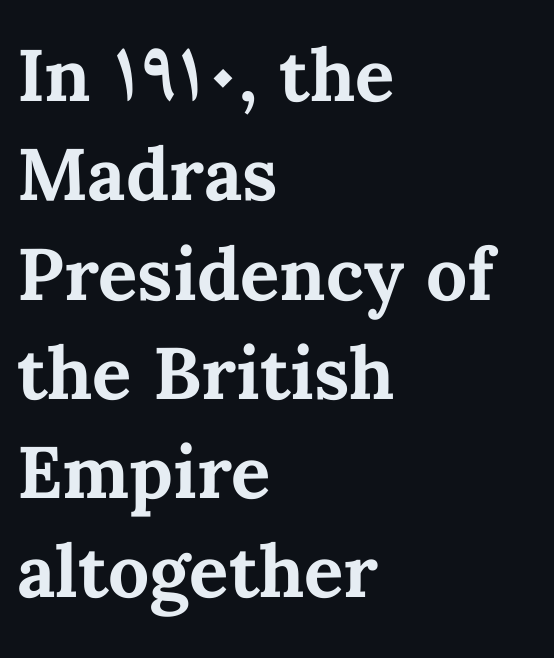
Q: Is the text bold? A: Yes.
Q: Is the text italic (slanted)? A: No, it is upright.
Q: Is the text underlined? A: No.
Q: How is the paragraph aligned? A: Left-aligned.
Q: Is the spacing between letters normal or unusually wide? A: Normal.
Q: Is the spacing between lines tight, normal or loose? A: Normal.
Q: Width (condensed, normal, or wide)? A: Normal.
Q: Stroke contrast? A: Medium.
Q: x-height? A: Medium.
Q: Monospaced? A: No.
